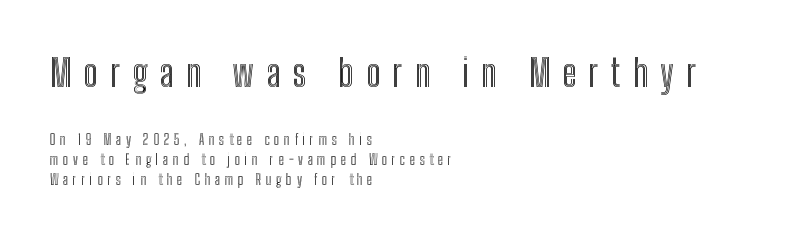
Q: Is the text italic (slanted)? A: No, it is upright.
Q: Is the text underlined? A: No.
Q: How is the paragraph aligned? A: Left-aligned.
Q: Is the spacing between letters normal or unusually wide? A: Unusually wide.
Q: Is the spacing between lines tight, normal or loose? A: Normal.
Q: Which block of text is set in a larger size, the first (top) or the second (bottom)? A: The first (top) one.
Q: Width (condensed, normal, or wide)? A: Condensed.
Q: x-height? A: Medium.
Q: Monospaced? A: No.
